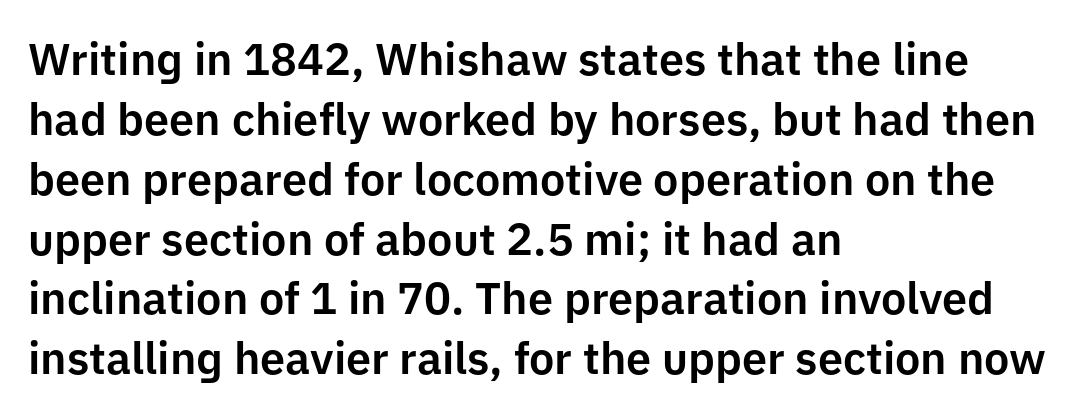
Alignment: flush left. The type family on display is of the sans-serif kind. A typesetter would call this leading conventional body-copy spacing. The letterforms sit shoulder to shoulder at normal distance. Nobody drew a line under any word here. Notice how the stems are strictly vertical — no italics here.
